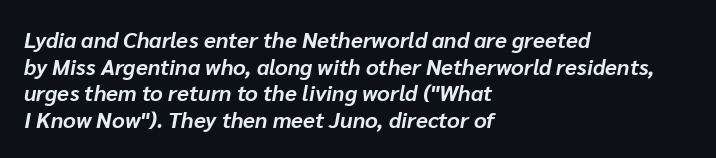
Q: Is the text bold? A: Yes.
Q: Is the text italic (slanted)? A: Yes, it leans right by about 10 degrees.
Q: Is the text underlined? A: No.
Q: How is the paragraph aligned? A: Left-aligned.
Q: Is the spacing between letters normal or unusually wide? A: Normal.
